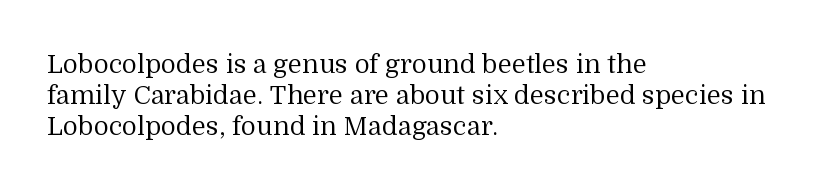
{"italic": "no", "bold": "no", "underline": "no", "align": "left", "line_spacing_ratio": 1.2, "letter_spacing": "normal", "letter_spacing_em": 0.0, "glyph_px": 26}
